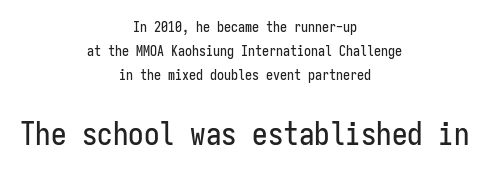
In terms of posture, this sample is upright. The following chunk of copy outweighs the initial chunk in type size. The words here are not underlined. Teacher's note: observe the equal gaps on both sides — that is centered alignment. How are the letters spaced? Ordinarily, with no added tracking. You could count columns in this text — the font is strictly monospaced.
